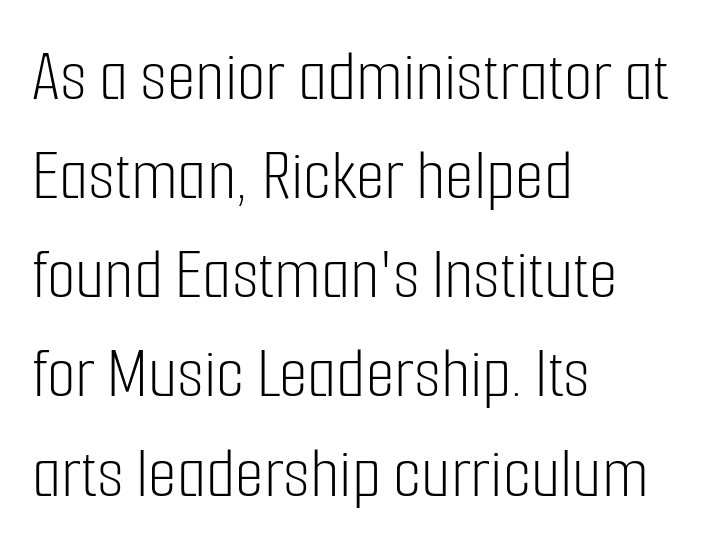
The image shows 74 px light, condensed sans-serif type, upright; set left-aligned, normal line spacing (1.34x), normal letter spacing, not underlined; low stroke contrast and a medium x-height.
